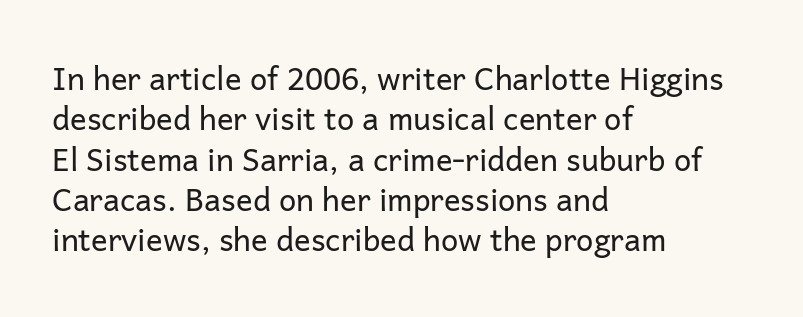
Q: Is the text bold? A: No.
Q: Is the text italic (slanted)? A: No, it is upright.
Q: Is the typeface a serif or a sans-serif typeface? A: Sans-serif.
Q: Is the text underlined? A: No.
Q: How is the paragraph aligned? A: Left-aligned.
Q: Is the spacing between letters normal or unusually wide? A: Normal.
Q: Is the spacing between lines tight, normal or loose? A: Normal.
Q: Width (condensed, normal, or wide)? A: Normal.
Q: Stroke contrast? A: Low.
Q: x-height? A: Medium.
Q: Monospaced? A: No.
